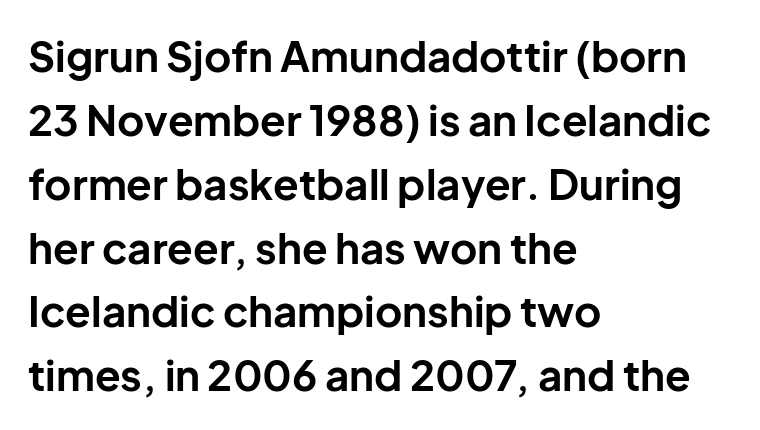
Does the type have serifs? No, each stem ends abruptly. The words here are not underlined. Line beginnings align vertically; line endings do not. These lines are rendered in a variable-pitch font.
